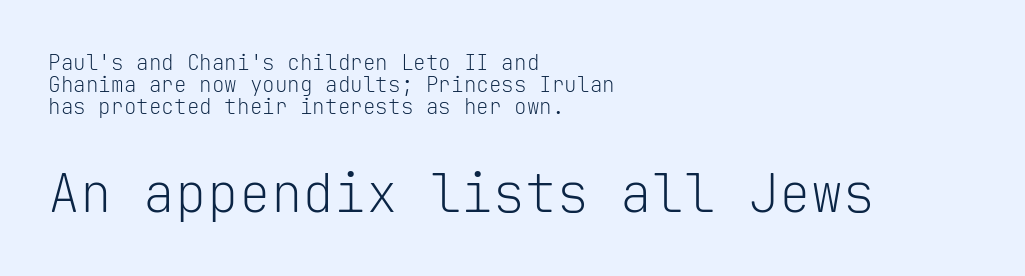
The image shows 53 px light sans-serif type, upright, monospaced; set left-aligned, tight line spacing (1.05x), normal letter spacing, not underlined; the second (bottom) block is 2.52x larger; low stroke contrast and a medium x-height.
